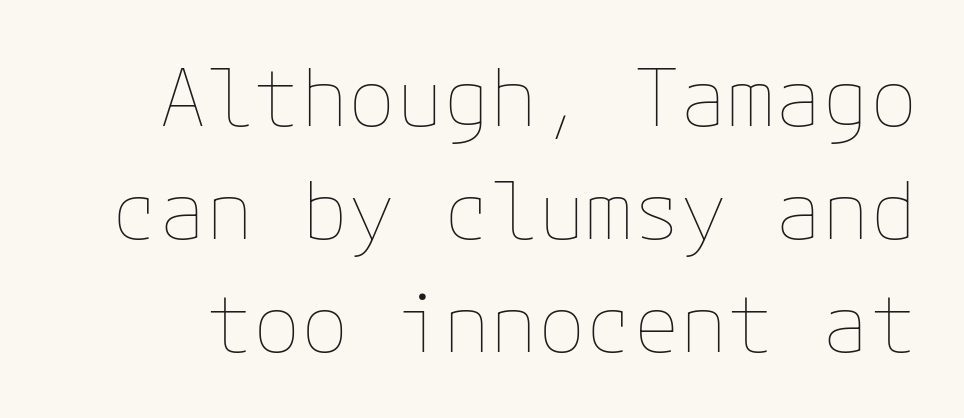
The image shows 79 px thin type, upright; set normal line spacing (1.43x), normal letter spacing, not underlined; low stroke contrast and a medium x-height.
